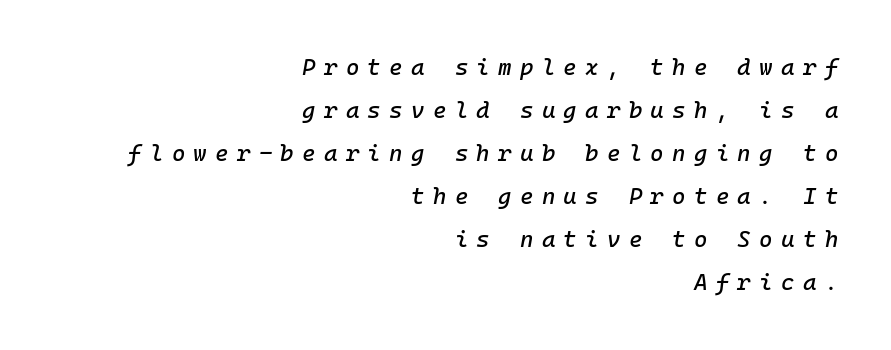
The image shows 23 px text type, italic (leaning right); set right-aligned, line spacing 1.87x, unusually wide letter spacing (+0.36 em), not underlined.
